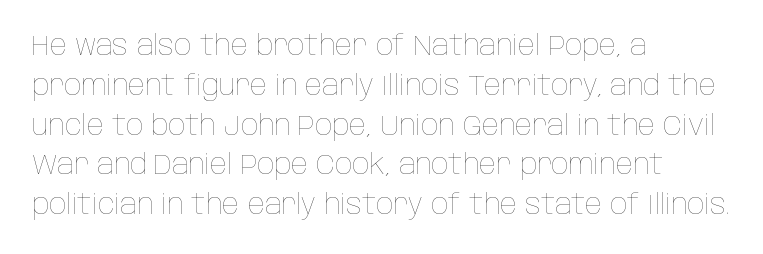
The image shows 28 px thin, condensed type, upright; set left-aligned, normal line spacing (1.42x), normal letter spacing, not underlined; low stroke contrast and a large x-height.
